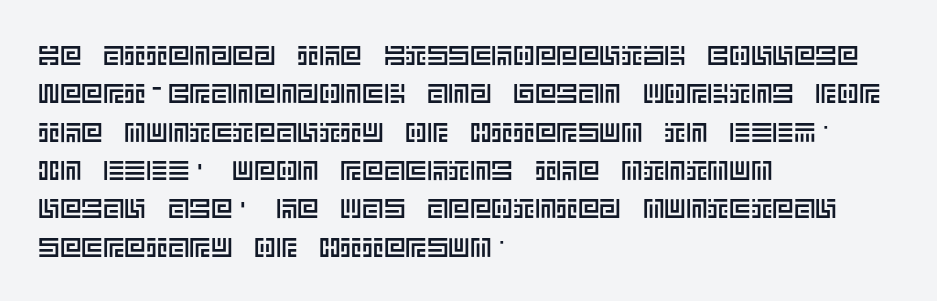
{"italic": "no", "underline": "no", "align": "left", "line_spacing": "normal", "line_spacing_ratio": 1.42, "letter_spacing": "normal", "letter_spacing_em": 0.0, "glyph_px": 27}
